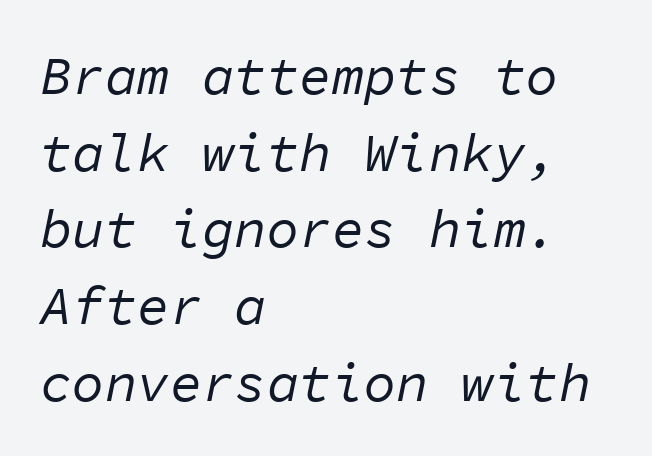
The image shows 54 px regular-weight type, italic (leaning right), monospaced; set left-aligned, normal line spacing (1.42x), normal letter spacing, not underlined; low stroke contrast and a medium x-height.
